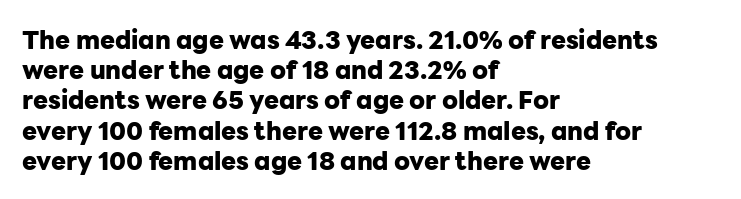
The image shows 25 px bold type, upright; set left-aligned, line spacing 1.21x, normal letter spacing, not underlined.
